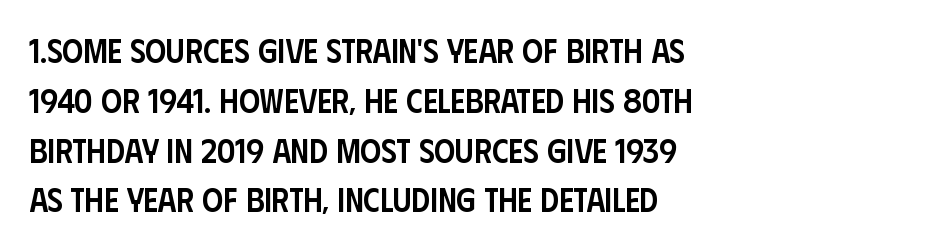
The image shows 33 px semibold, condensed sans-serif type, upright; set left-aligned, normal line spacing (1.51x), normal letter spacing, not underlined; low stroke contrast and a large x-height.
